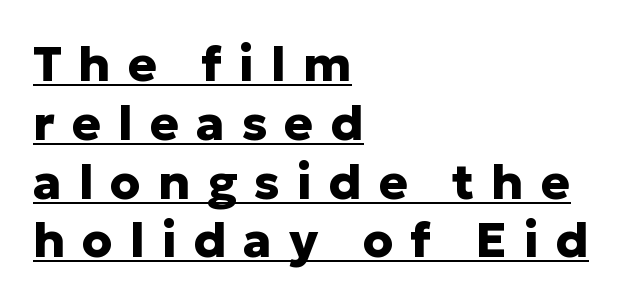
Q: Is the text bold? A: Yes.
Q: Is the text italic (slanted)? A: No, it is upright.
Q: Is the typeface a serif or a sans-serif typeface? A: Sans-serif.
Q: Is the text underlined? A: Yes.
Q: How is the paragraph aligned? A: Left-aligned.
Q: Is the spacing between letters normal or unusually wide? A: Unusually wide.
Q: Width (condensed, normal, or wide)? A: Normal.
Q: Stroke contrast? A: Low.
Q: x-height? A: Medium.
Q: Monospaced? A: No.
